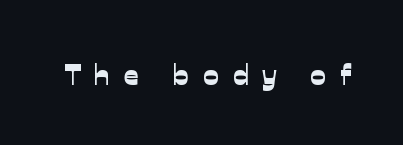
The image shows 29 px sans-serif type; set unusually wide letter spacing (+0.47 em), not underlined; low stroke contrast and a medium x-height.
